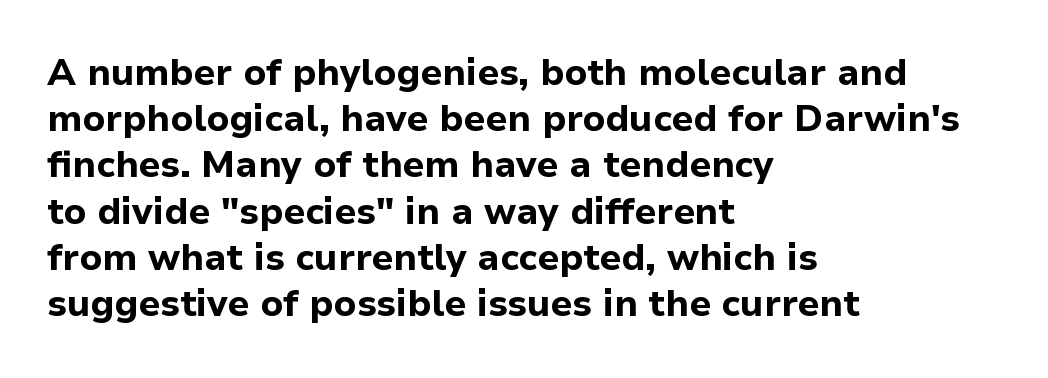
{"serif": "no", "italic": "no", "bold": "yes", "weight": "bold", "width": "normal", "stroke_contrast": "low", "x_height": "medium", "monospaced": "no", "underline": "no", "align": "left", "line_spacing": "normal", "line_spacing_ratio": 1.25, "letter_spacing": "normal", "letter_spacing_em": 0.0, "glyph_px": 37}
